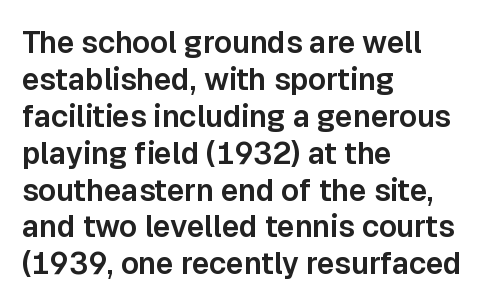
{"serif": "no", "italic": "no", "width": "normal", "stroke_contrast": "low", "x_height": "medium", "monospaced": "no", "underline": "no", "align": "left", "line_spacing_ratio": 1.23, "letter_spacing": "normal", "letter_spacing_em": 0.0, "glyph_px": 30}
